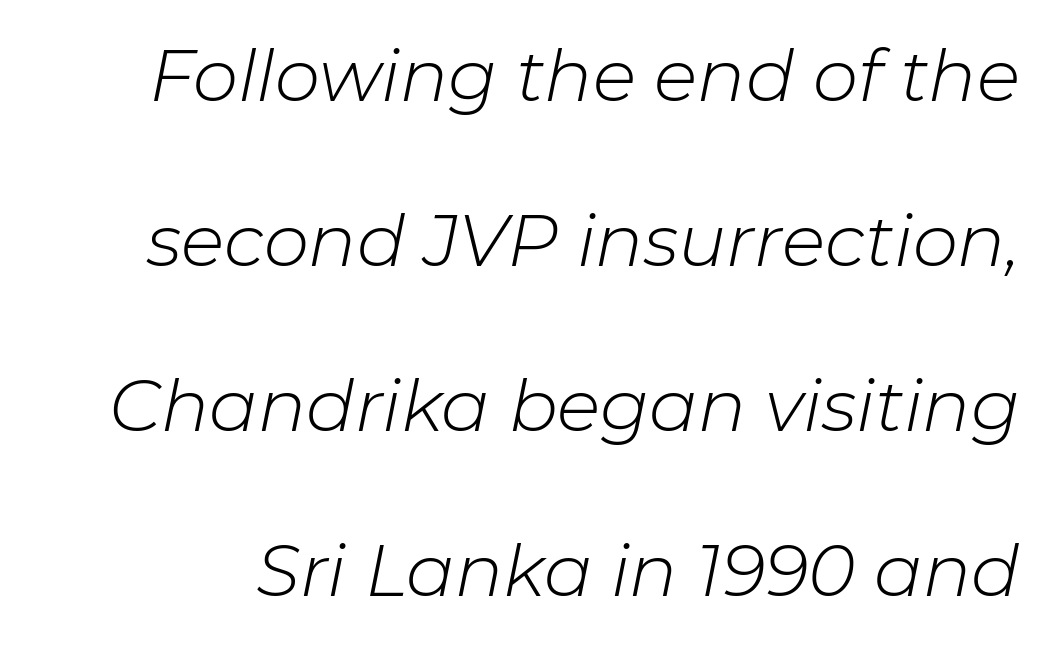
{"italic": "yes", "lean": "right", "slant_degrees": 11, "bold": "no", "weight": "light", "width": "normal", "stroke_contrast": "low", "x_height": "medium", "monospaced": "no", "underline": "no", "line_spacing": "loose", "line_spacing_ratio": 2.29, "letter_spacing": "normal", "letter_spacing_em": 0.0, "glyph_px": 72}
